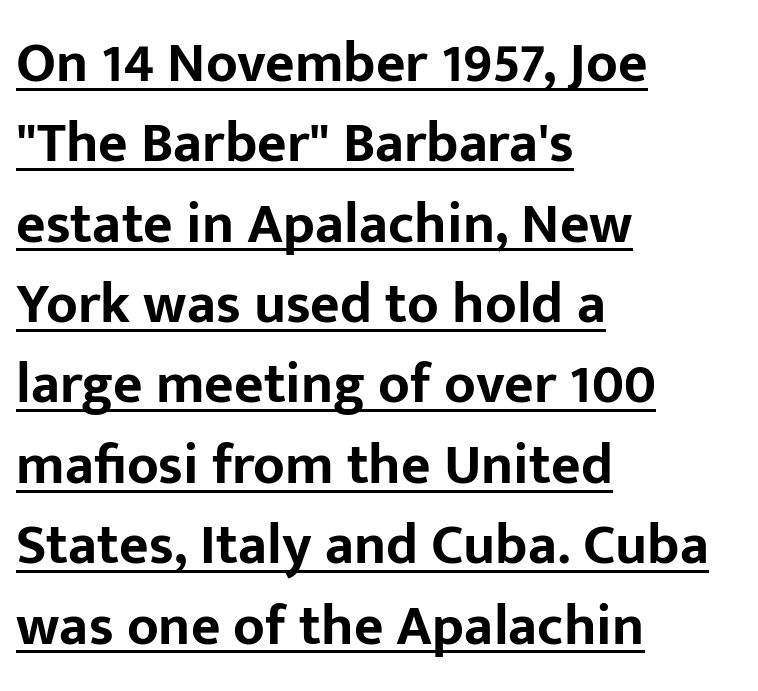
Posture: vertical. Leading matches the norm, producing a regular column. Short and long lines alike share a common starting point at left. Here the designer chose a conventional face with non-uniform glyph widths.
